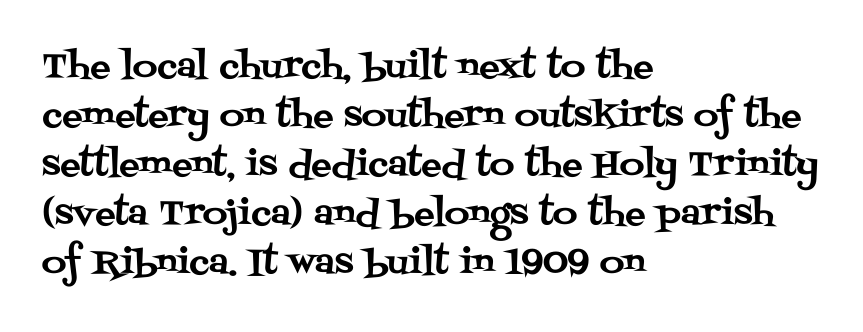
Characters remain perfectly vertical along every line. Letters rest on an invisible, unmarked baseline. A normal amount of white space separates one row of letters from the next. Check where the strokes stop: tiny serifs finish them off. A typesetter would call this proportional, since set widths differ per character. Short and long lines alike share a common starting point at left.
